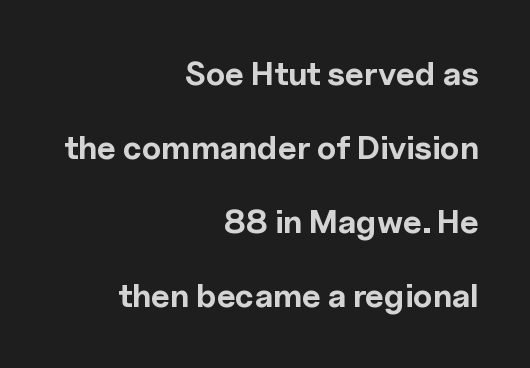
{"serif": "no", "italic": "no", "bold": "yes", "weight": "bold", "width": "normal", "x_height": "medium", "monospaced": "no", "underline": "no", "align": "right", "line_spacing": "loose", "line_spacing_ratio": 2.24, "letter_spacing": "normal", "letter_spacing_em": 0.0, "glyph_px": 33}
